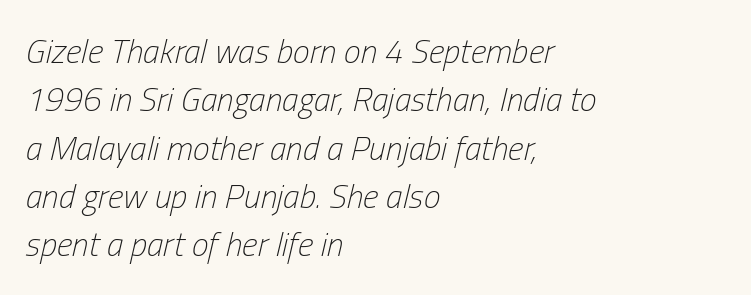
Q: Is the text bold? A: No.
Q: Is the text italic (slanted)? A: Yes, it leans right by about 13 degrees.
Q: Is the text underlined? A: No.
Q: How is the paragraph aligned? A: Left-aligned.
Q: Is the spacing between letters normal or unusually wide? A: Normal.
Q: Is the spacing between lines tight, normal or loose? A: Normal.
Q: Width (condensed, normal, or wide)? A: Condensed.
Q: Stroke contrast? A: Low.
Q: x-height? A: Medium.
Q: Monospaced? A: No.
